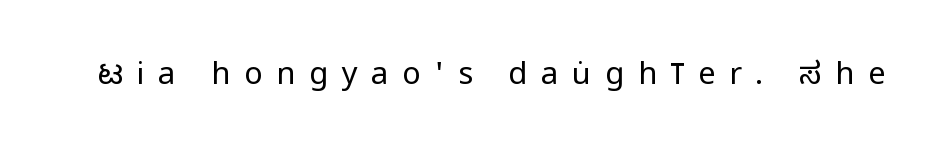
{"serif": "no", "italic": "no", "bold": "no", "weight": "regular", "width": "condensed", "stroke_contrast": "low", "x_height": "large", "monospaced": "no", "underline": "no", "letter_spacing": "wide", "letter_spacing_em": 0.44, "glyph_px": 31}
